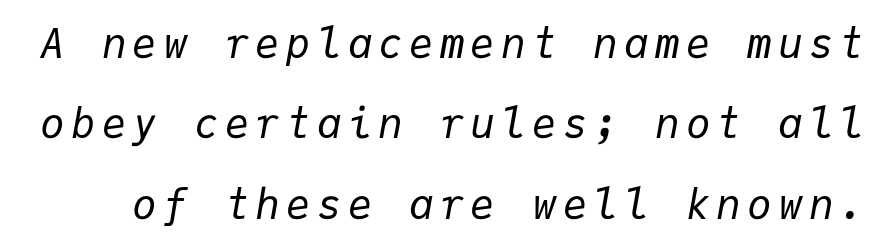
Widely set lines give the paragraph a tall, airy silhouette. Does the lettering tilt? It does — this is italic. Descenders hang freely into open space. Letters have the restrained weight of plain body copy at most. You could count columns in this text — the font is strictly monospaced.
